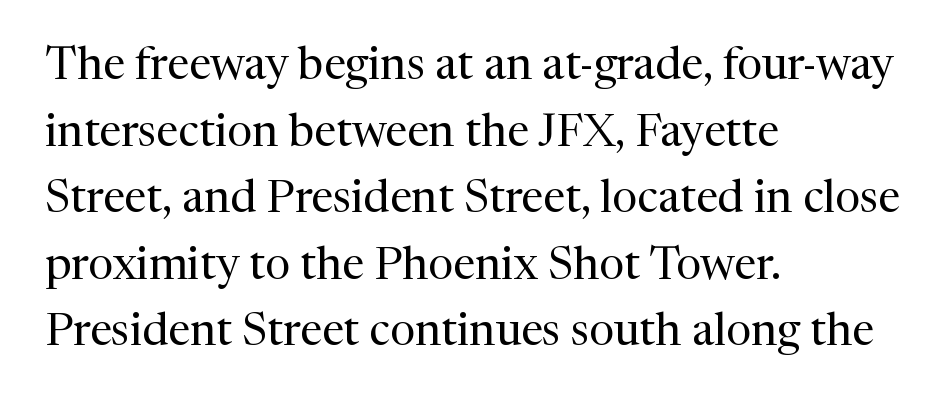
{"serif": "yes", "italic": "no", "bold": "no", "weight": "regular", "width": "normal", "stroke_contrast": "medium", "x_height": "medium", "monospaced": "no", "underline": "no", "align": "left", "line_spacing": "normal", "line_spacing_ratio": 1.48, "letter_spacing": "normal", "letter_spacing_em": 0.0, "glyph_px": 45}
